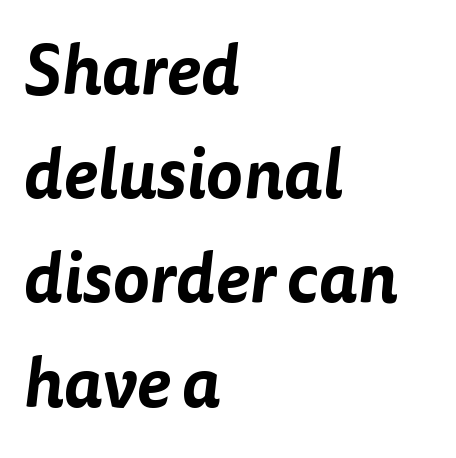
The image shows 69 px sans-serif type; set left-aligned, normal line spacing (1.51x), normal letter spacing, not underlined; low stroke contrast and a medium x-height.
